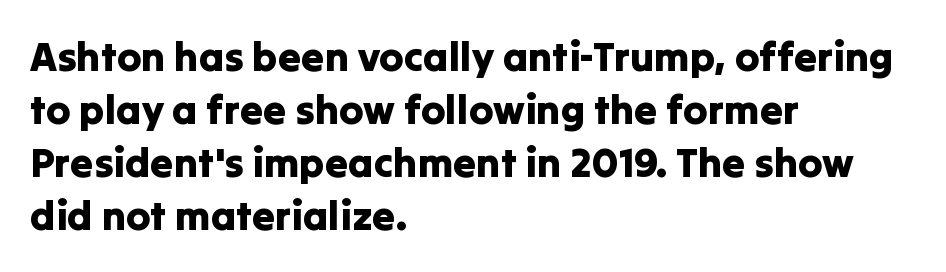
{"serif": "no", "italic": "no", "width": "normal", "stroke_contrast": "low", "x_height": "medium", "monospaced": "no", "underline": "no", "align": "left", "line_spacing": "normal", "line_spacing_ratio": 1.29, "letter_spacing": "normal", "letter_spacing_em": 0.0, "glyph_px": 41}
